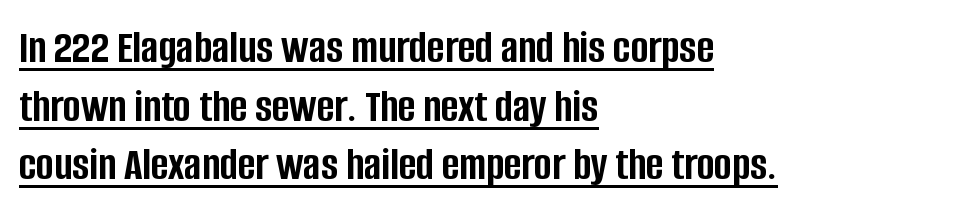
This is heavy type, rendered in bold. In designer terms, the underline attribute is active on this setting. Proportional: the letters do not fall into vertical columns. Does the copy run flush right? No — it runs flush left. Observe the absence of serifs on each vertical stroke in this sample. Look at the tracking — it's just the regular setting, nothing added.
